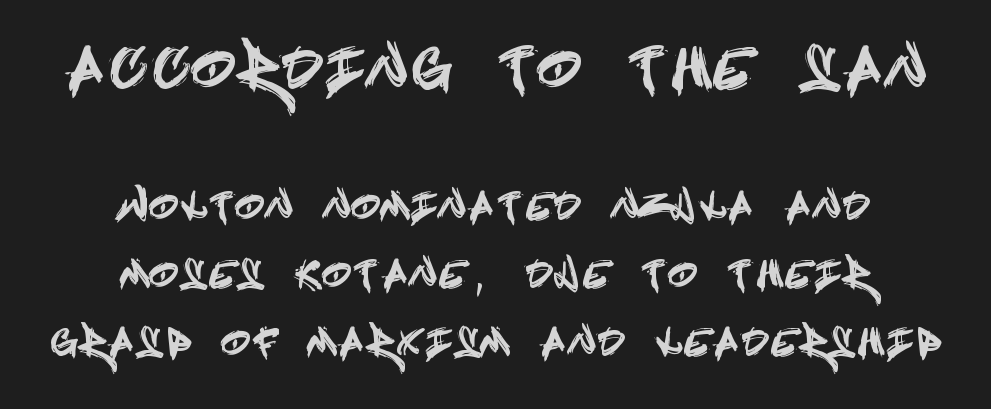
{"serif": "no", "width": "condensed", "x_height": "large", "underline": "no", "align": "center", "line_spacing_ratio": 1.89, "letter_spacing": "wide", "letter_spacing_em": 0.24, "larger_block": "first", "size_ratio": 1.5, "glyph_px": 54}
